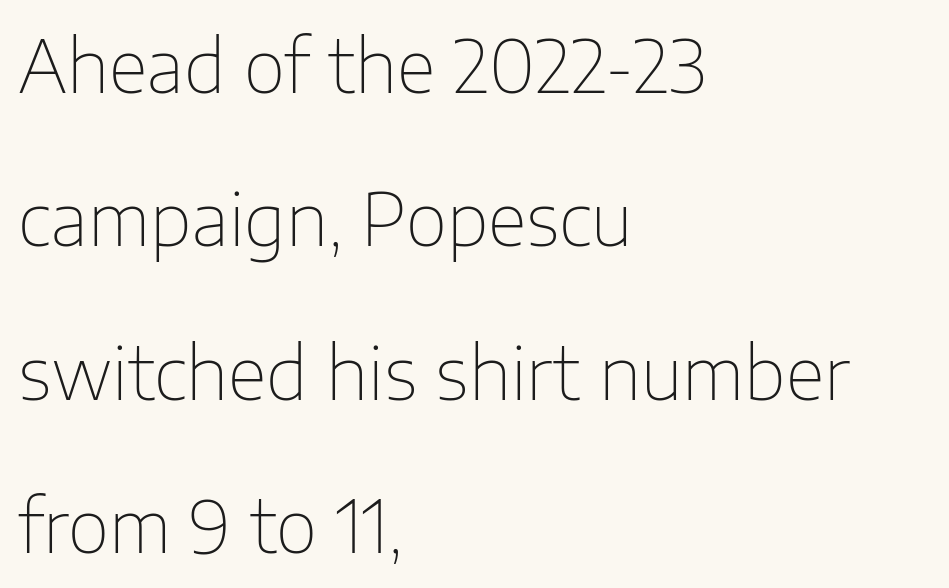
The image shows 72 px thin sans-serif type, upright; set left-aligned, loose line spacing (2.13x), normal letter spacing, not underlined; low stroke contrast and a medium x-height.
